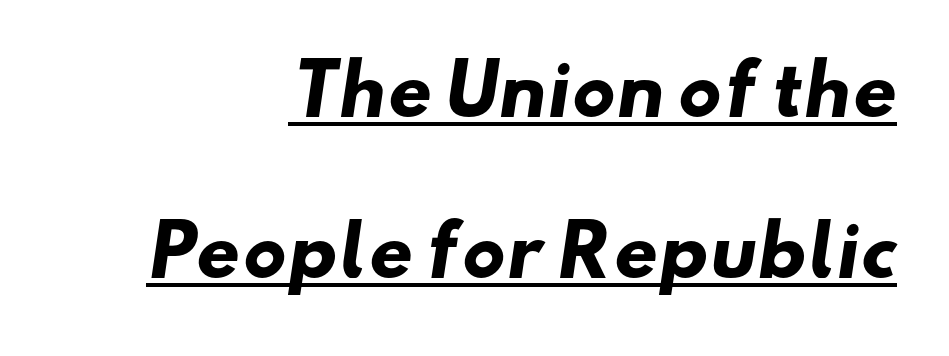
{"serif": "no", "bold": "yes", "weight": "heavy", "width": "wide", "stroke_contrast": "low", "x_height": "small", "monospaced": "no", "underline": "yes", "align": "right", "line_spacing": "loose", "line_spacing_ratio": 2.34, "letter_spacing": "normal", "letter_spacing_em": 0.0, "glyph_px": 69}
